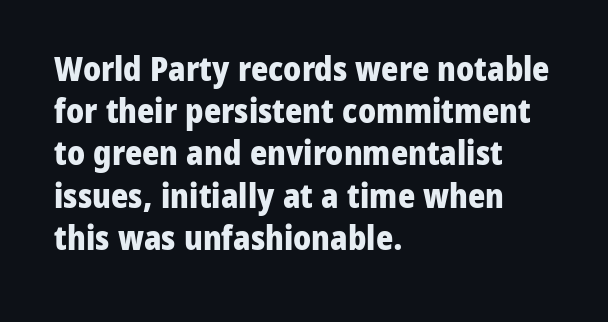
What stands out about the letter spacing? Nothing — it is the standard amount. Grotesque or geometric, the face here clearly has no serifs. On the weight axis this lands at bold, roughly 700. Each letter keeps its own natural width here, so spacing adapts to shape.
